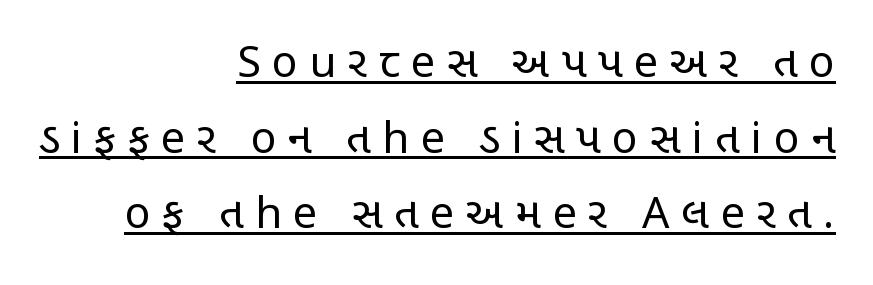
{"serif": "no", "italic": "no", "bold": "no", "weight": "regular", "width": "condensed", "stroke_contrast": "low", "x_height": "large", "monospaced": "no", "underline": "yes", "align": "right", "line_spacing_ratio": 1.76, "letter_spacing": "wide", "letter_spacing_em": 0.27, "glyph_px": 43}
